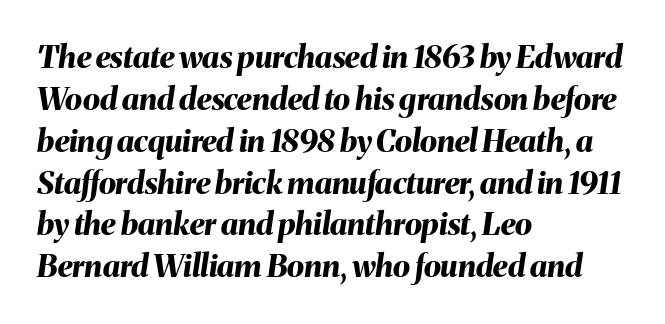
Q: Is the text bold? A: Yes.
Q: Is the text italic (slanted)? A: Yes, it leans right by about 8 degrees.
Q: Is the text underlined? A: No.
Q: How is the paragraph aligned? A: Left-aligned.
Q: Is the spacing between letters normal or unusually wide? A: Normal.
Q: Is the spacing between lines tight, normal or loose? A: Normal.
Q: Width (condensed, normal, or wide)? A: Normal.
Q: Stroke contrast? A: Medium.
Q: x-height? A: Medium.
Q: Monospaced? A: No.
